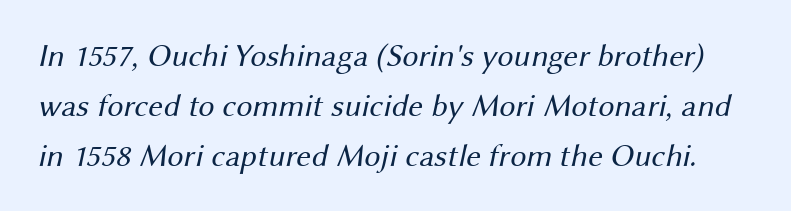
Q: Is the text bold? A: No.
Q: Is the typeface a serif or a sans-serif typeface? A: Sans-serif.
Q: Is the text underlined? A: No.
Q: Is the spacing between letters normal or unusually wide? A: Normal.
Q: Is the spacing between lines tight, normal or loose? A: Normal.
Q: Width (condensed, normal, or wide)? A: Normal.
Q: Stroke contrast? A: Medium.
Q: x-height? A: Medium.
Q: Monospaced? A: No.
